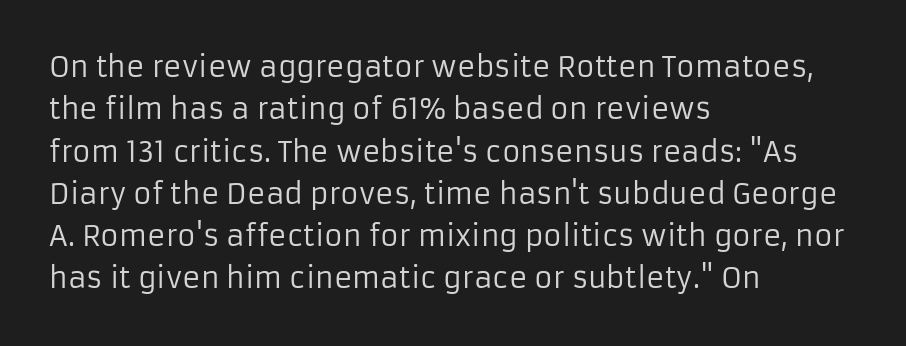
The image shows 28 px regular-weight sans-serif type, upright; set left-aligned, normal line spacing (1.51x), normal letter spacing, not underlined; low stroke contrast and a medium x-height.
